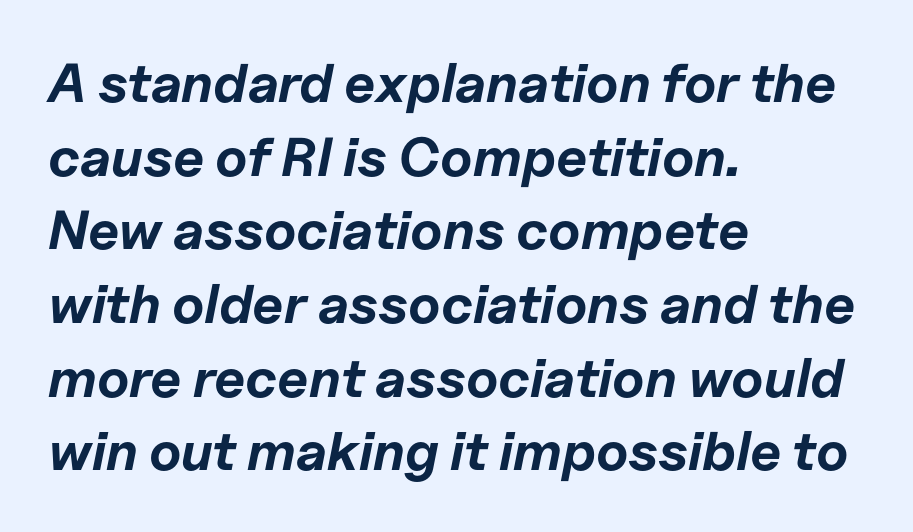
Q: Is the text bold? A: Yes.
Q: Is the text italic (slanted)? A: Yes, it leans right by about 11 degrees.
Q: Is the text underlined? A: No.
Q: How is the paragraph aligned? A: Left-aligned.
Q: Is the spacing between letters normal or unusually wide? A: Normal.
Q: Is the spacing between lines tight, normal or loose? A: Normal.
Q: Width (condensed, normal, or wide)? A: Normal.
Q: Stroke contrast? A: Low.
Q: x-height? A: Medium.
Q: Monospaced? A: No.
